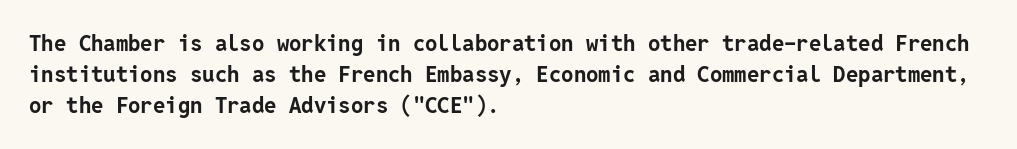
The image shows 22 px bold type, upright; set left-aligned, normal line spacing (1.42x), normal letter spacing, not underlined.
